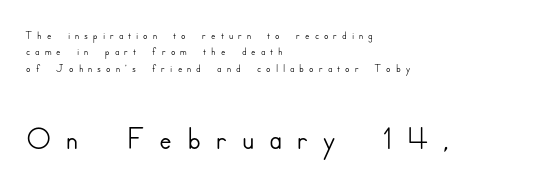
Q: Is the text italic (slanted)? A: No, it is upright.
Q: Is the typeface a serif or a sans-serif typeface? A: Sans-serif.
Q: Is the text underlined? A: No.
Q: How is the paragraph aligned? A: Left-aligned.
Q: Is the spacing between letters normal or unusually wide? A: Unusually wide.
Q: Is the spacing between lines tight, normal or loose? A: Tight.
Q: Which block of text is set in a larger size, the first (top) or the second (bottom)? A: The second (bottom) one.
Q: Width (condensed, normal, or wide)? A: Normal.
Q: Stroke contrast? A: Low.
Q: x-height? A: Small.
Q: Monospaced? A: No.
